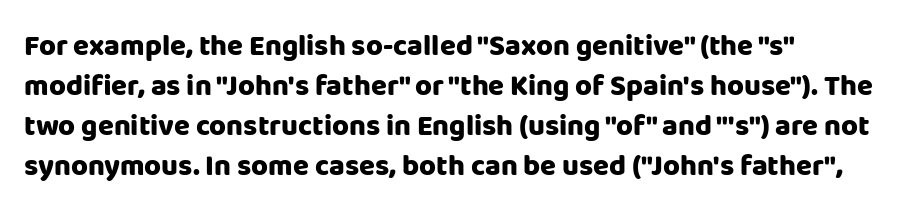
{"serif": "no", "italic": "no", "bold": "yes", "weight": "heavy", "width": "normal", "stroke_contrast": "low", "x_height": "large", "monospaced": "no", "underline": "no", "align": "left", "line_spacing": "normal", "line_spacing_ratio": 1.38, "letter_spacing": "normal", "letter_spacing_em": 0.0, "glyph_px": 29}
